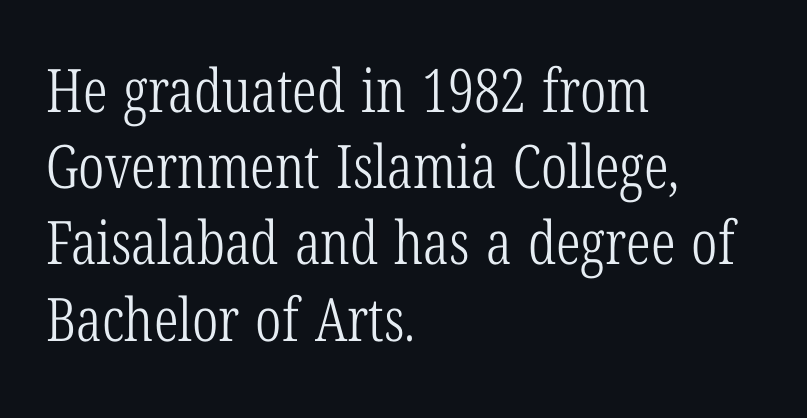
{"serif": "yes", "italic": "no", "bold": "no", "weight": "light", "width": "condensed", "stroke_contrast": "low", "x_height": "medium", "monospaced": "no", "underline": "no", "align": "left", "line_spacing": "normal", "line_spacing_ratio": 1.27, "letter_spacing": "normal", "letter_spacing_em": 0.0, "glyph_px": 60}
